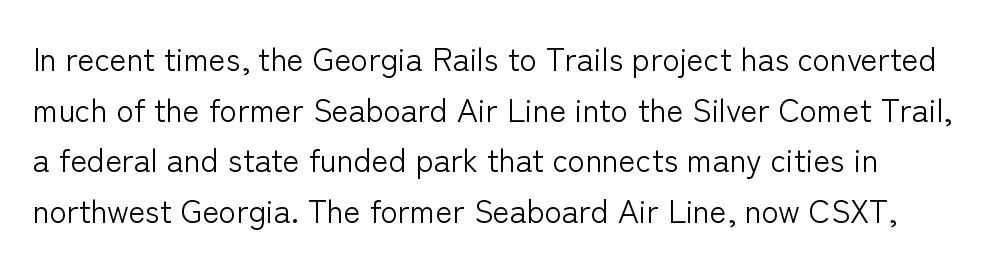
{"serif": "no", "italic": "no", "bold": "no", "weight": "light", "width": "normal", "stroke_contrast": "low", "x_height": "medium", "monospaced": "no", "underline": "no", "line_spacing": "normal", "line_spacing_ratio": 1.58, "letter_spacing": "normal", "letter_spacing_em": 0.0, "glyph_px": 32}
